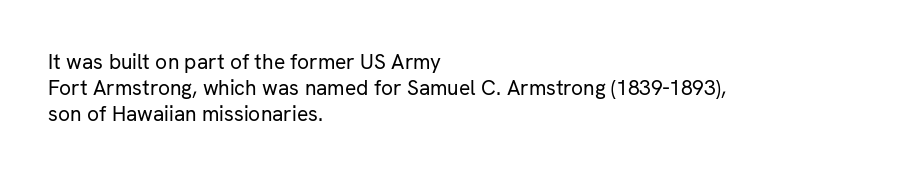
Q: Is the text bold? A: No.
Q: Is the text italic (slanted)? A: No, it is upright.
Q: Is the text underlined? A: No.
Q: How is the paragraph aligned? A: Left-aligned.
Q: Is the spacing between letters normal or unusually wide? A: Normal.
